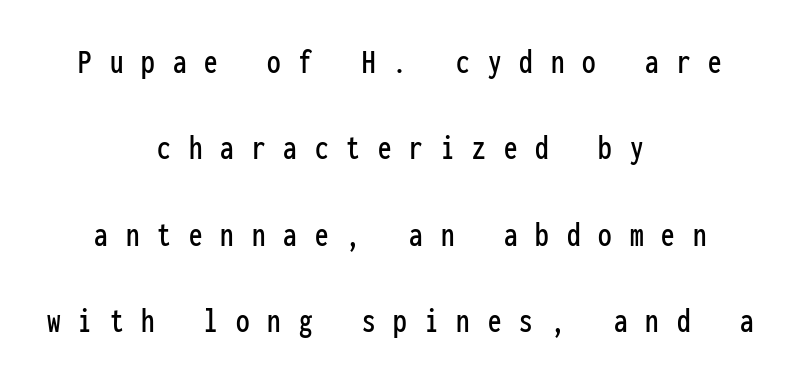
{"serif": "no", "italic": "no", "width": "condensed", "stroke_contrast": "low", "x_height": "medium", "monospaced": "yes", "underline": "no", "align": "center", "line_spacing": "loose", "line_spacing_ratio": 2.4, "letter_spacing": "wide", "letter_spacing_em": 0.5, "glyph_px": 36}
